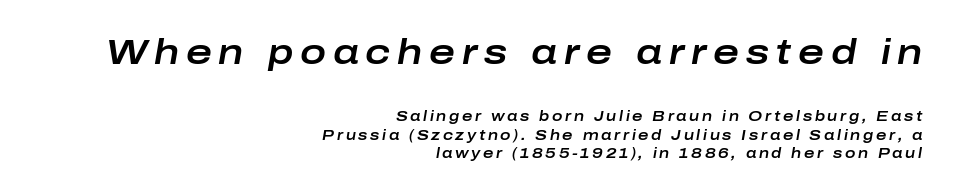
{"italic": "yes", "lean": "right", "slant_degrees": 10, "width": "wide", "stroke_contrast": "low", "x_height": "medium", "monospaced": "no", "underline": "no", "align": "right", "line_spacing": "normal", "line_spacing_ratio": 1.34, "larger_block": "first", "size_ratio": 2.5, "glyph_px": 35}
